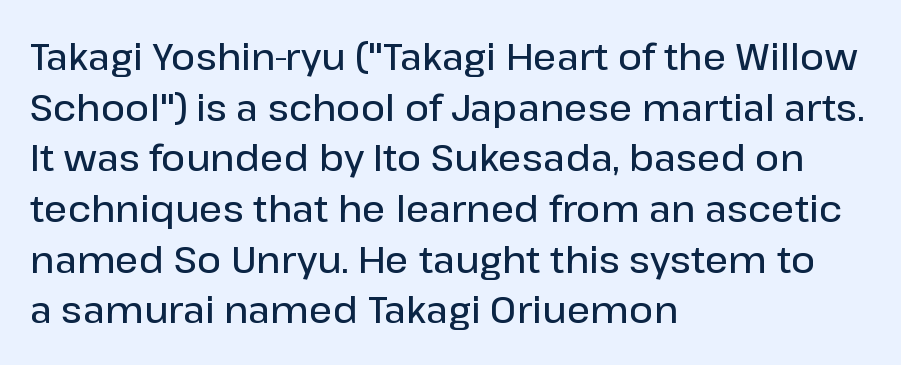
{"serif": "no", "italic": "no", "bold": "semi", "weight": "semibold", "width": "normal", "stroke_contrast": "low", "x_height": "medium", "monospaced": "no", "underline": "no", "align": "left", "line_spacing": "normal", "line_spacing_ratio": 1.37, "letter_spacing": "normal", "letter_spacing_em": 0.0, "glyph_px": 37}
